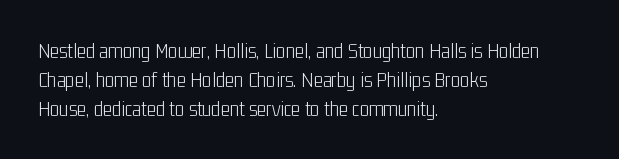
No extra ink here — the face is not bold. The ragged edge is on the right, which tells us the setting is flush left. Decoration check: the copy has no underline. Between one letter and the next there's only the usual sliver of space. No italicization has been applied; the sample stays upright. Successive baselines arrive at the customary interval.
